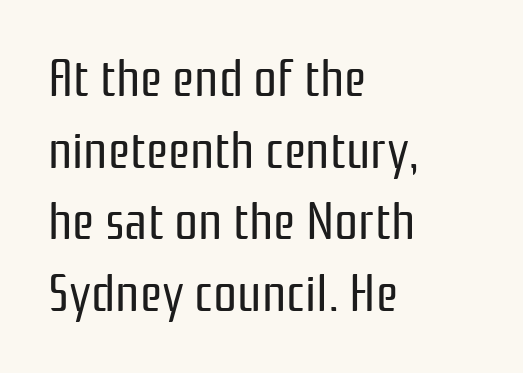
The ragged edge is on the right, which tells us the setting is flush left. Is this a sans? Yes — the strokes have no serifs. A typesetter would call this leading conventional body-copy spacing. This sample has the flowing, uneven cadence of proportional lettering. Lines of text with bare space underneath. Characters remain perfectly vertical along every line.
